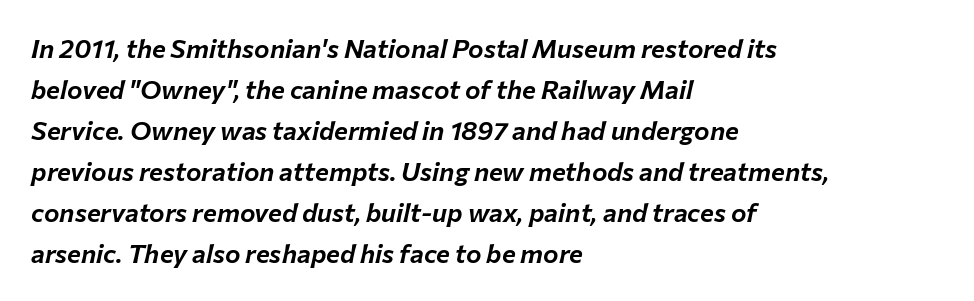
The image shows 26 px text type, italic (leaning right); set left-aligned, normal line spacing (1.58x), normal letter spacing, not underlined.
